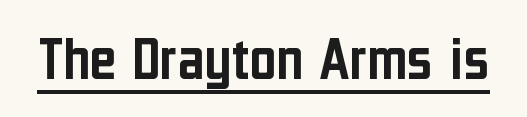
The image shows 64 px condensed sans-serif type, upright; set normal letter spacing, underlined; low stroke contrast and a medium x-height.
